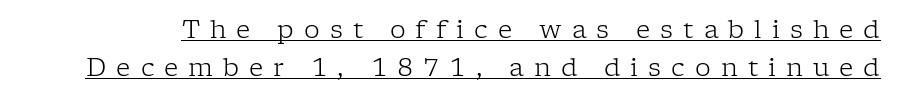
Q: Is the text bold? A: No.
Q: Is the text italic (slanted)? A: No, it is upright.
Q: Is the text underlined? A: Yes.
Q: Is the spacing between letters normal or unusually wide? A: Unusually wide.
Q: Is the spacing between lines tight, normal or loose? A: Normal.
